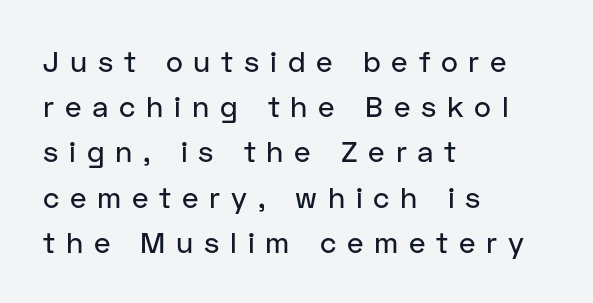
{"serif": "no", "italic": "no", "width": "normal", "stroke_contrast": "low", "x_height": "medium", "monospaced": "no", "underline": "no", "align": "left", "line_spacing": "normal", "line_spacing_ratio": 1.56, "letter_spacing": "wide", "letter_spacing_em": 0.37, "glyph_px": 29}
